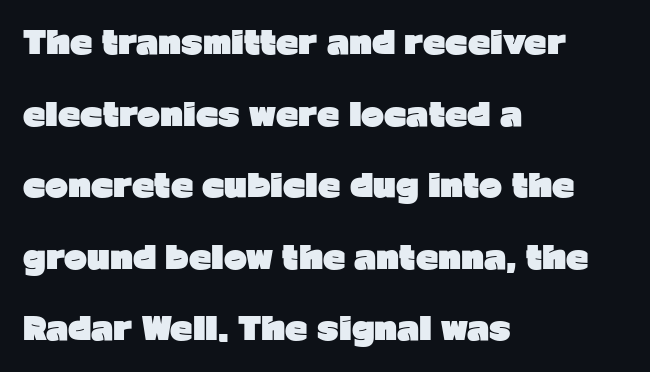
{"serif": "no", "italic": "no", "bold": "yes", "weight": "heavy", "width": "normal", "stroke_contrast": "low", "x_height": "medium", "monospaced": "no", "underline": "no", "align": "left", "line_spacing": "loose", "line_spacing_ratio": 2.31, "letter_spacing": "normal", "letter_spacing_em": 0.0, "glyph_px": 31}
